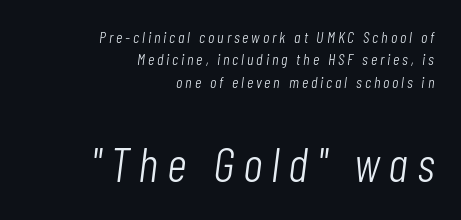
The image shows 49 px light, condensed type, italic (leaning right); set right-aligned, normal line spacing (1.4x), not underlined; the second (bottom) block is 3.06x larger; low stroke contrast and a medium x-height.
